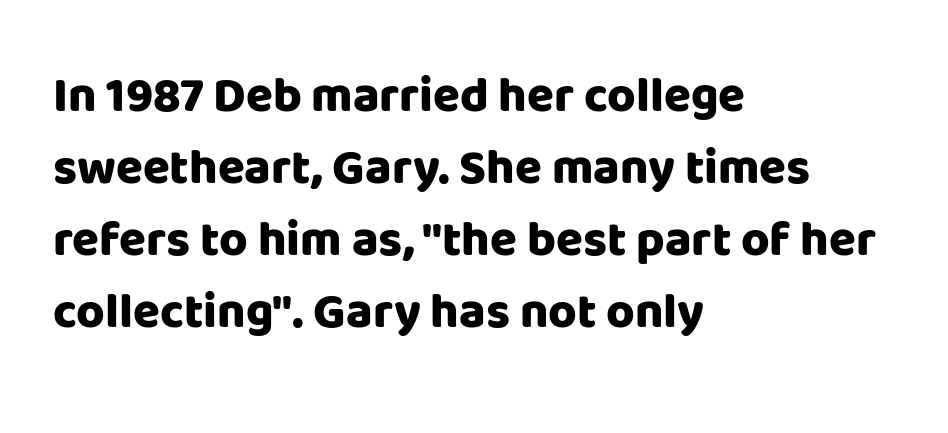
Words appear dense and cohesive because spacing is normal. The letters carry no serifs — their stems end cleanly without finishing strokes. Honestly, the row spacing looks completely unremarkable. You can tell it's not italic because the verticals are truly vertical. Beneath every word, the page is bare.
